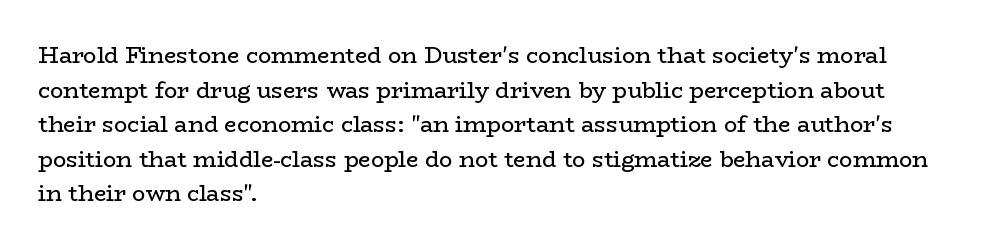
The image shows 22 px text type, upright; set left-aligned, normal line spacing (1.57x), normal letter spacing, not underlined.
